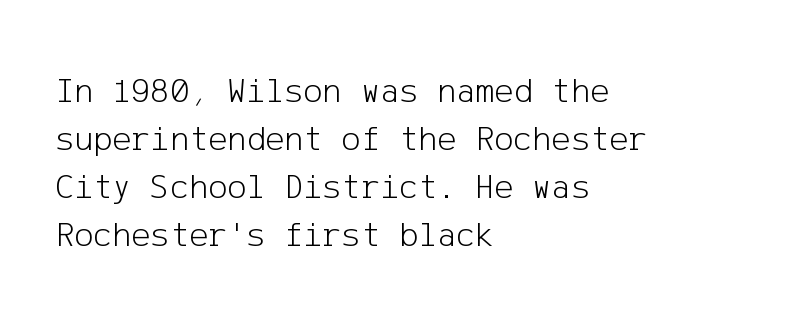
The letterforms sit at book weight or below. The rendering keeps characters at their native spacing. The glyphs are unaccompanied by any horizontal stroke below them. Interline gaps are of average width in this sample.
